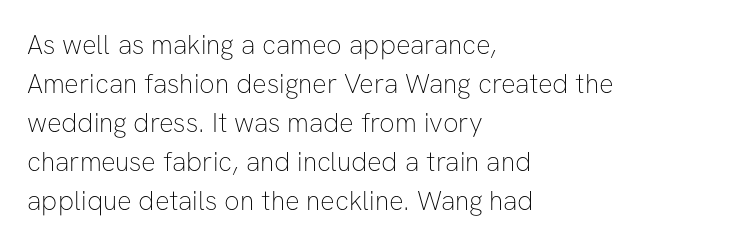
Q: Is the text bold? A: No.
Q: Is the text italic (slanted)? A: No, it is upright.
Q: Is the text underlined? A: No.
Q: How is the paragraph aligned? A: Left-aligned.
Q: Is the spacing between letters normal or unusually wide? A: Normal.
Q: Is the spacing between lines tight, normal or loose? A: Normal.
